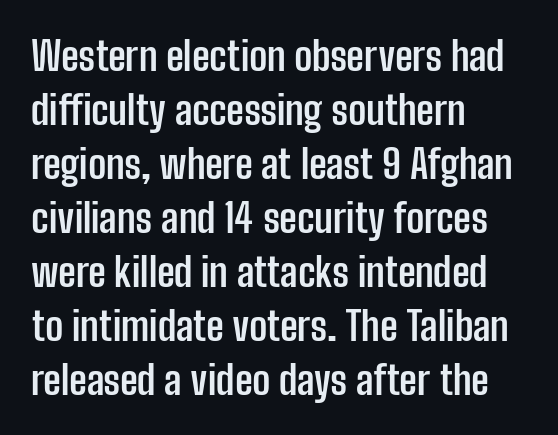
The image shows 40 px semibold, condensed sans-serif type, upright; set left-aligned, normal line spacing (1.35x), normal letter spacing, not underlined; low stroke contrast and a medium x-height.
